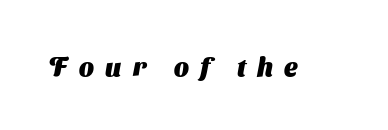
The image shows 26 px bold type; set unusually wide letter spacing (+0.44 em), not underlined.
